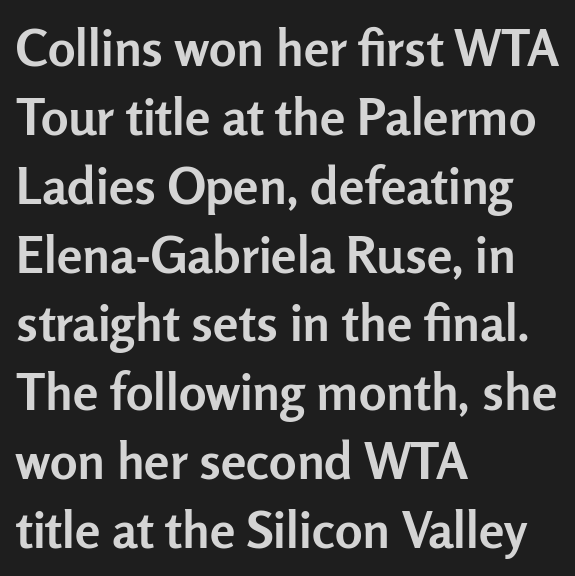
The image shows 51 px semibold sans-serif type, upright; set left-aligned, normal line spacing (1.35x), normal letter spacing, not underlined; low stroke contrast and a medium x-height.
